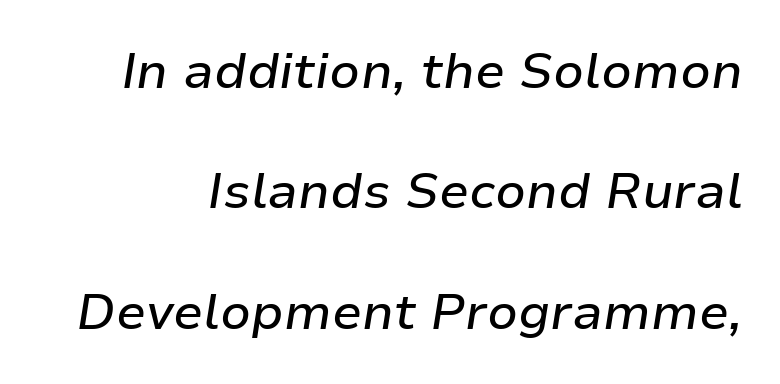
{"italic": "yes", "lean": "right", "slant_degrees": 9, "width": "normal", "stroke_contrast": "low", "x_height": "medium", "monospaced": "no", "underline": "no", "line_spacing": "loose", "line_spacing_ratio": 2.41, "letter_spacing": "normal", "letter_spacing_em": 0.0, "glyph_px": 50}
